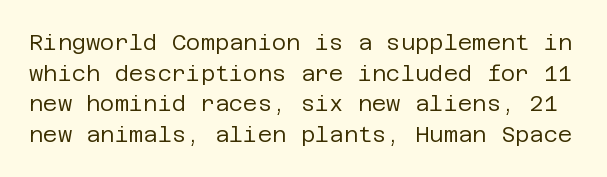
Characters remain perfectly vertical along every line. Is the type heavy? It reads as light-to-regular instead. Descender tails drop into unmarked territory. Evenly set lines give the paragraph a standard silhouette.
